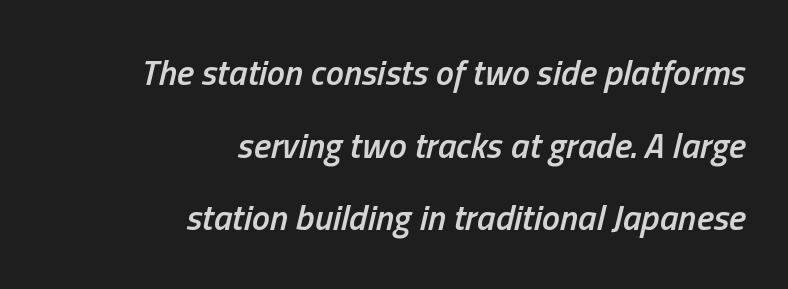
{"italic": "yes", "lean": "right", "slant_degrees": 13, "bold": "semi", "weight": "semibold", "width": "condensed", "stroke_contrast": "low", "x_height": "medium", "monospaced": "no", "underline": "no", "align": "right", "line_spacing": "loose", "line_spacing_ratio": 2.02, "letter_spacing": "normal", "letter_spacing_em": 0.0, "glyph_px": 36}
